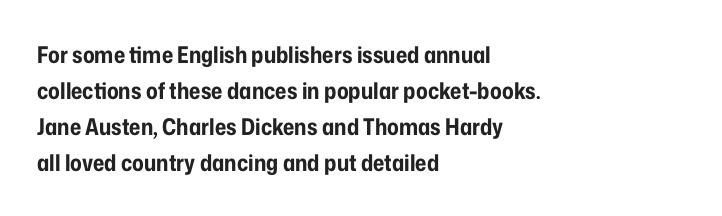
{"italic": "no", "bold": "yes", "underline": "no", "align": "left", "line_spacing": "normal", "line_spacing_ratio": 1.56, "letter_spacing": "normal", "letter_spacing_em": 0.0, "glyph_px": 23}
